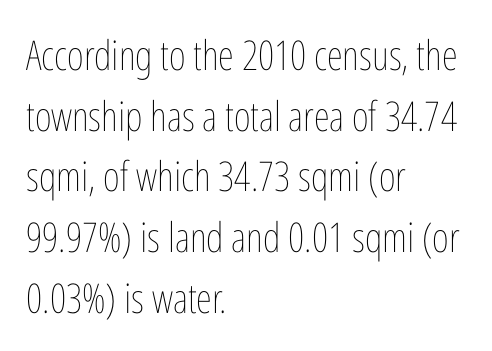
{"italic": "no", "bold": "no", "weight": "thin", "width": "condensed", "stroke_contrast": "low", "x_height": "medium", "monospaced": "no", "underline": "no", "align": "left", "line_spacing": "normal", "line_spacing_ratio": 1.48, "letter_spacing": "normal", "letter_spacing_em": 0.0, "glyph_px": 41}
